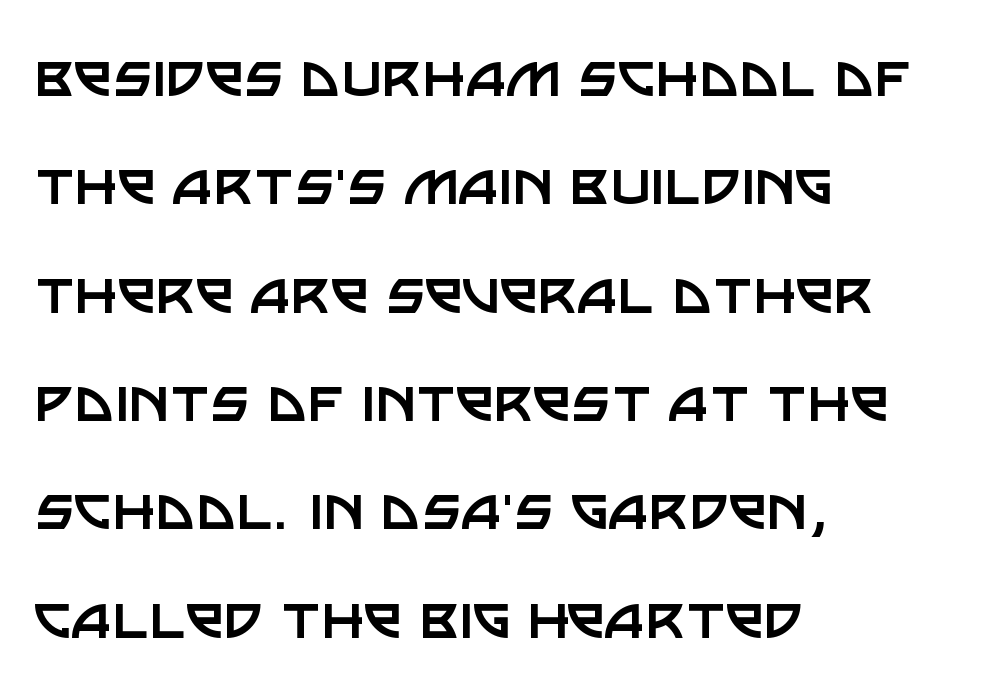
The image shows 69 px regular-weight sans-serif type, upright; set left-aligned, normal line spacing (1.57x), normal letter spacing, not underlined; low stroke contrast and a large x-height.
